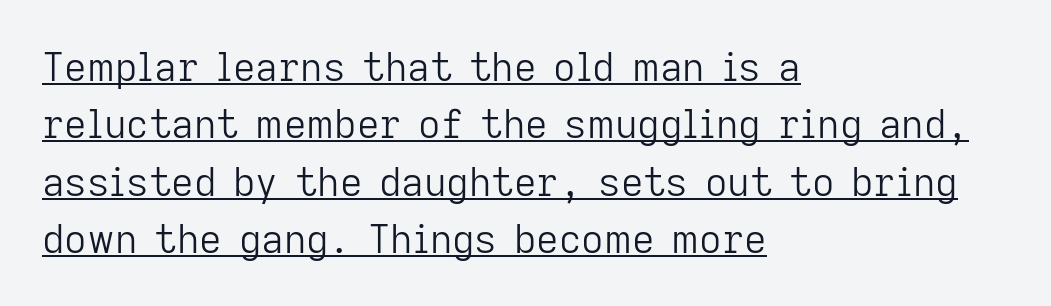
Looks like regular typesetting: each glyph gets only the width it needs. Every row of glyphs begins at an identical x-position on the left. Students, observe the line beneath the letters — that is underlining. Counters stay open thanks to moderate or lighter strokes.
